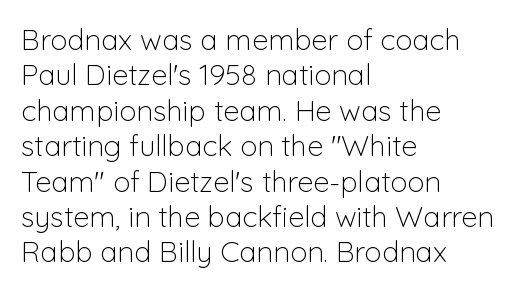
{"serif": "no", "italic": "no", "bold": "no", "weight": "light", "width": "normal", "stroke_contrast": "low", "x_height": "medium", "monospaced": "no", "underline": "no", "align": "left", "line_spacing_ratio": 1.22, "letter_spacing": "normal", "letter_spacing_em": 0.0, "glyph_px": 29}
